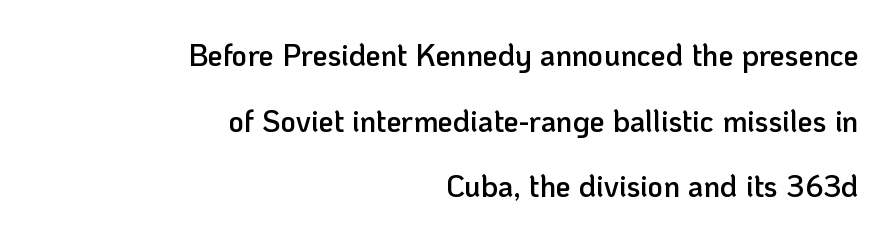
Q: Is the text bold? A: Semi-bold.
Q: Is the text italic (slanted)? A: No, it is upright.
Q: Is the typeface a serif or a sans-serif typeface? A: Sans-serif.
Q: Is the text underlined? A: No.
Q: How is the paragraph aligned? A: Right-aligned.
Q: Is the spacing between letters normal or unusually wide? A: Normal.
Q: Is the spacing between lines tight, normal or loose? A: Loose.
Q: Width (condensed, normal, or wide)? A: Normal.
Q: Stroke contrast? A: Low.
Q: x-height? A: Medium.
Q: Monospaced? A: No.
